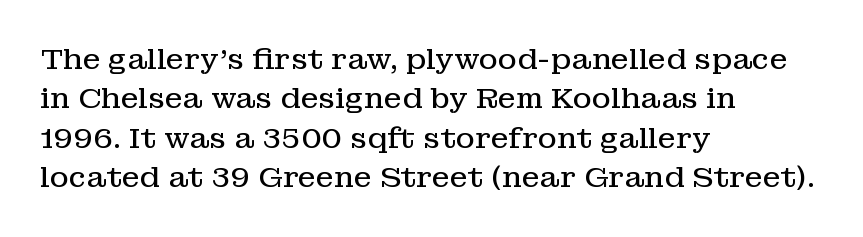
Honestly, the letter spacing is just normal — you wouldn't notice it. The block of text has a typical density, with ordinary space between rows. Check the space under the baseline: it is left empty. Vertical strokes here are truly vertical. A light-to-regular cut is what we see here.
